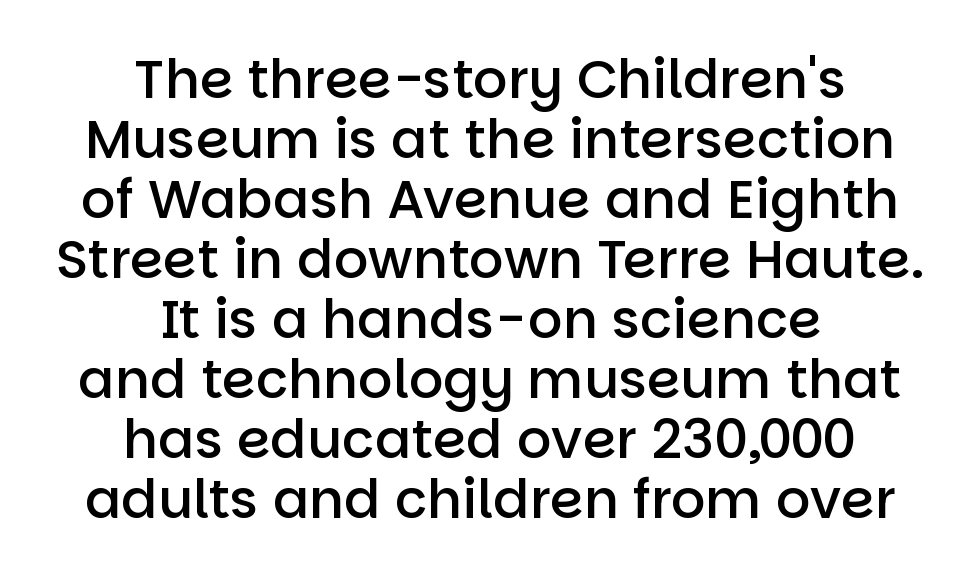
The image shows 54 px semibold sans-serif type, upright; set centered, tight line spacing (1.11x), normal letter spacing, not underlined; low stroke contrast and a large x-height.
